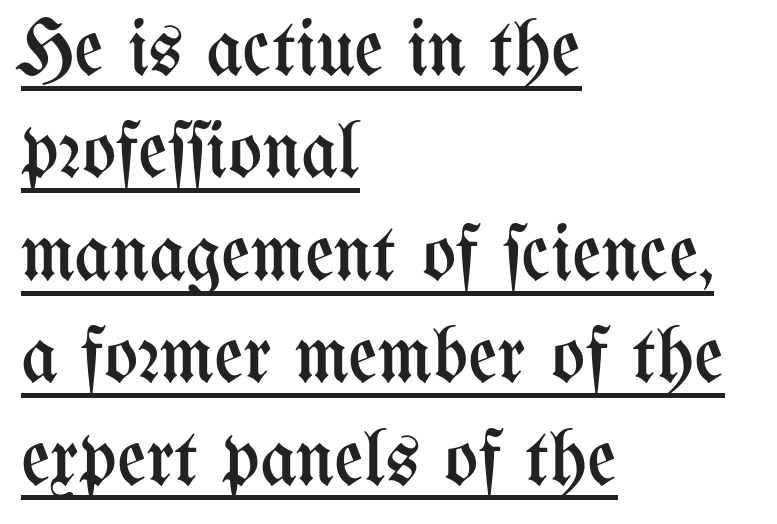
The image shows 80 px regular-weight, condensed type, upright; set left-aligned, normal line spacing (1.28x), normal letter spacing, underlined; medium stroke contrast and a medium x-height.
